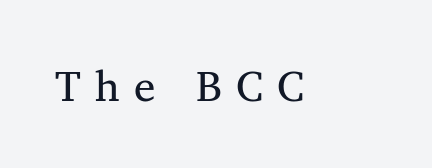
The image shows 43 px serif type, upright; set unusually wide letter spacing (+0.33 em), not underlined; medium stroke contrast and a medium x-height.
